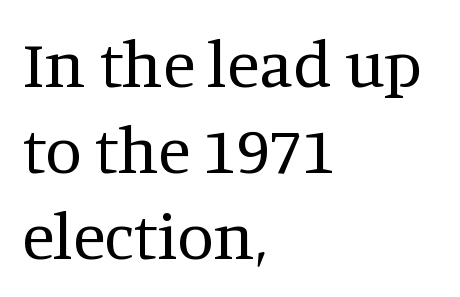
{"serif": "yes", "italic": "no", "bold": "no", "weight": "regular", "width": "normal", "stroke_contrast": "medium", "x_height": "large", "monospaced": "no", "underline": "no", "align": "left", "line_spacing": "normal", "line_spacing_ratio": 1.3, "letter_spacing": "normal", "letter_spacing_em": 0.0, "glyph_px": 66}
